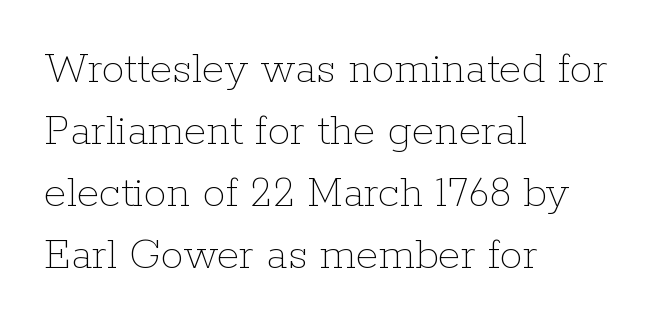
{"italic": "no", "bold": "no", "weight": "thin", "width": "normal", "stroke_contrast": "low", "x_height": "medium", "monospaced": "no", "underline": "no", "align": "left", "line_spacing": "normal", "line_spacing_ratio": 1.35, "letter_spacing": "normal", "letter_spacing_em": 0.0, "glyph_px": 46}
